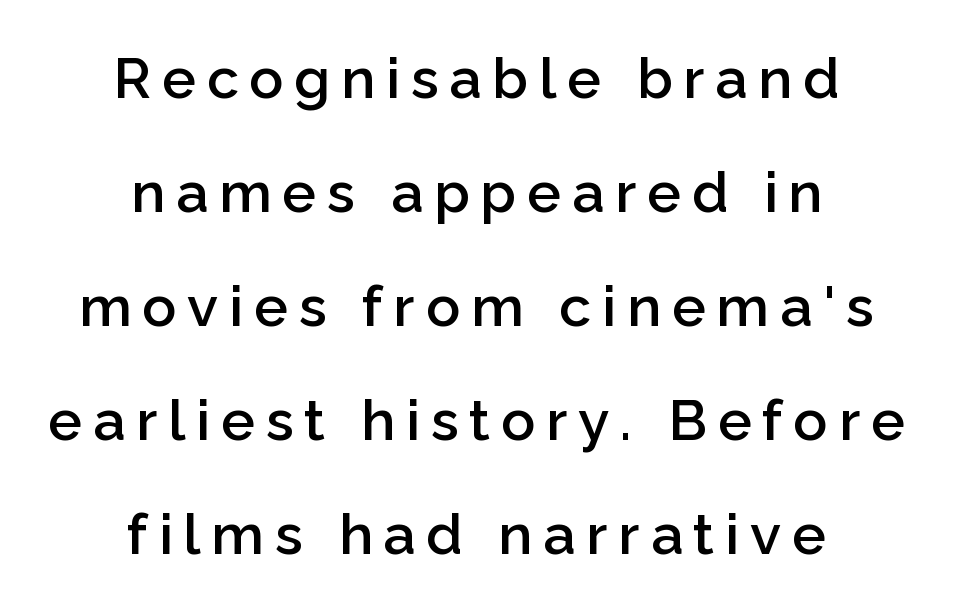
{"serif": "no", "italic": "no", "bold": "semi", "weight": "semibold", "width": "normal", "stroke_contrast": "low", "x_height": "medium", "monospaced": "no", "underline": "no", "align": "center", "line_spacing": "loose", "line_spacing_ratio": 2.0, "glyph_px": 57}
